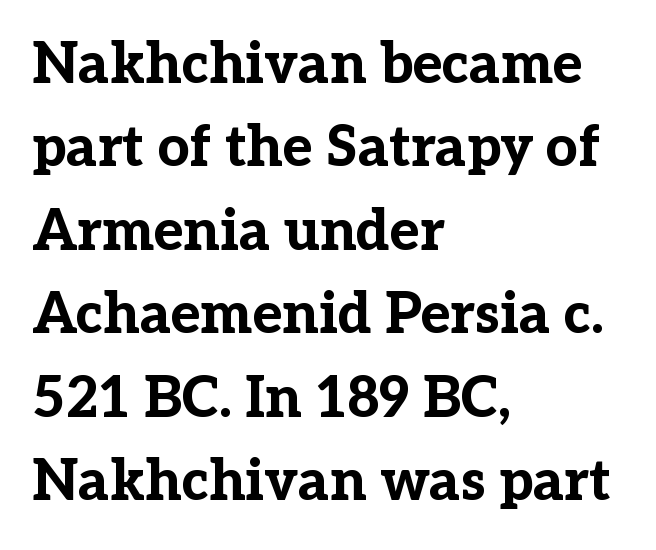
Underline: absent. Italic? Not at all — the glyphs are vertical. Little horizontal feet cap the strokes, marking this as serif type. If you drew a ruler down the left edge, every line would touch it. This sample keeps an unexceptional amount of space between lines. Caption: standard tracking, unaltered.
